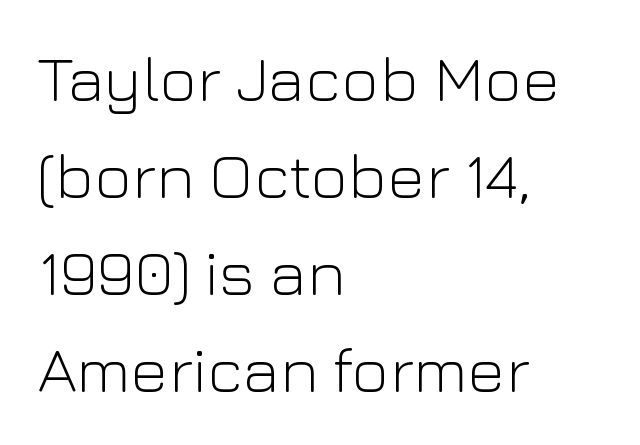
{"serif": "no", "italic": "no", "bold": "no", "weight": "light", "width": "normal", "stroke_contrast": "low", "x_height": "medium", "monospaced": "no", "underline": "no", "align": "left", "line_spacing": "normal", "line_spacing_ratio": 1.49, "letter_spacing": "normal", "letter_spacing_em": 0.0, "glyph_px": 65}
